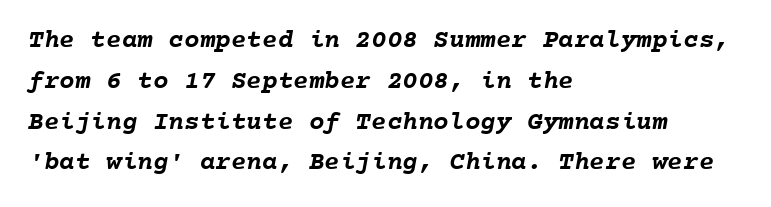
The image shows 26 px bold type; set left-aligned, normal line spacing (1.57x), normal letter spacing, not underlined.
